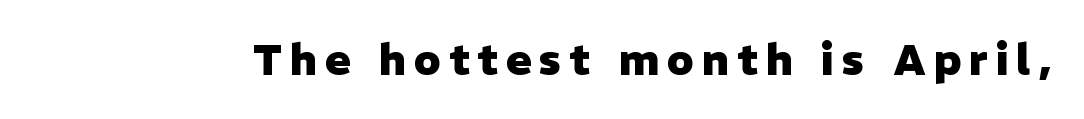
The image shows 43 px heavy sans-serif type, upright; set not underlined; low stroke contrast and a medium x-height.
